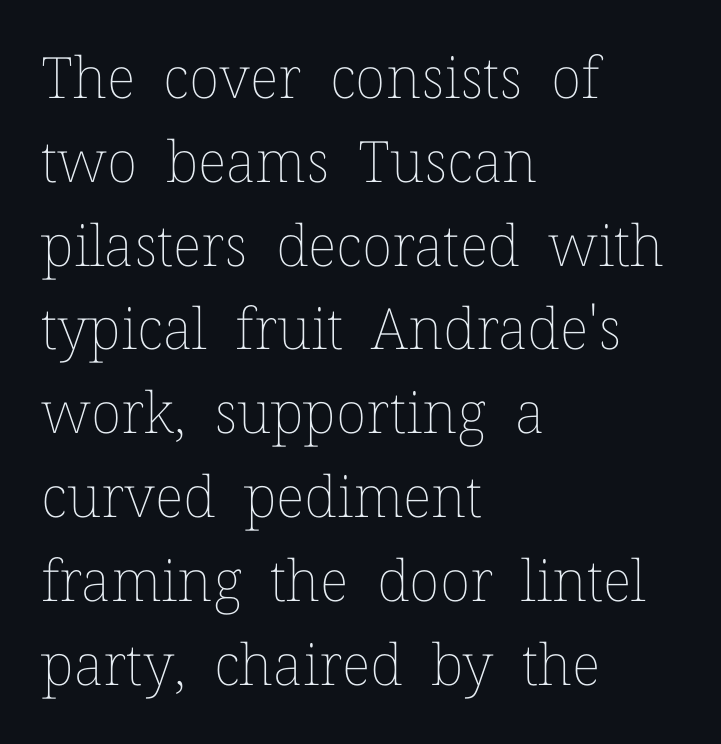
The passage shown stacks its lines at a standard gap. The space directly below the letters is spotless. Upright lettering throughout. The letters sit at their default tracking, neither squeezed nor spread. The lines in this sample share a left origin and differ only in where they stop.
